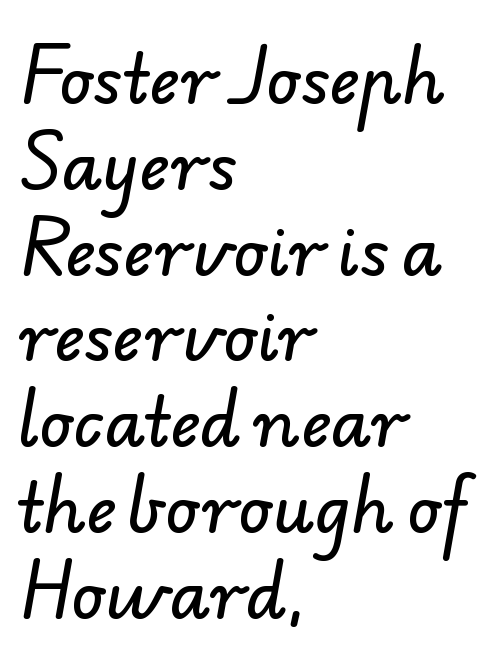
The image shows 66 px sans-serif type; set left-aligned, normal line spacing (1.3x), normal letter spacing, not underlined; low stroke contrast and a small x-height.
